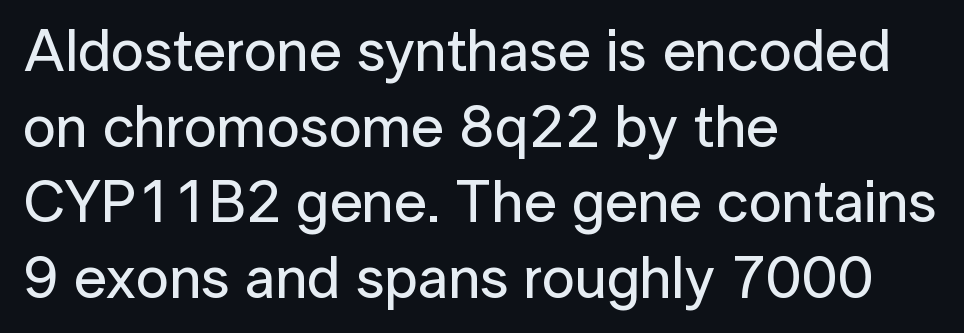
The image shows 59 px sans-serif type, upright; set left-aligned, normal line spacing (1.28x), normal letter spacing, not underlined; low stroke contrast and a medium x-height.
